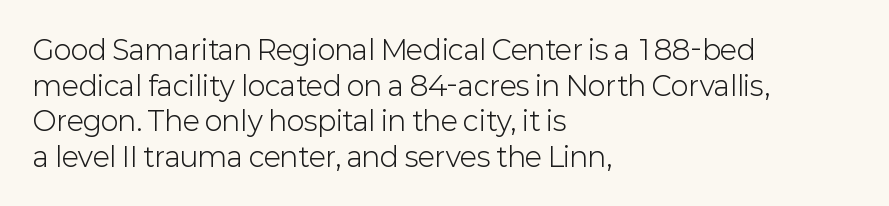
Notice how descenders clear the ascenders below comfortably — that's standard leading. Rule under the text: the space is simply empty. This rendering uses left alignment, leaving the right contour irregular. The type sits square on the baseline with zero lean. The font sits on the lighter half of the weight spectrum, regular included. The gaps between neighbouring characters are ordinary and unremarkable.
